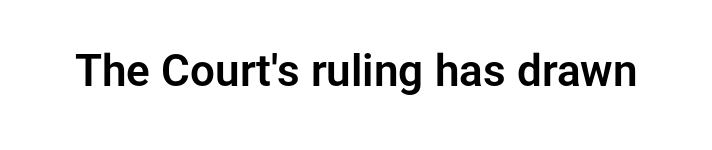
Q: Is the text italic (slanted)? A: No, it is upright.
Q: Is the typeface a serif or a sans-serif typeface? A: Sans-serif.
Q: Is the text underlined? A: No.
Q: Is the spacing between letters normal or unusually wide? A: Normal.
Q: Width (condensed, normal, or wide)? A: Normal.
Q: Stroke contrast? A: Low.
Q: x-height? A: Medium.
Q: Monospaced? A: No.
